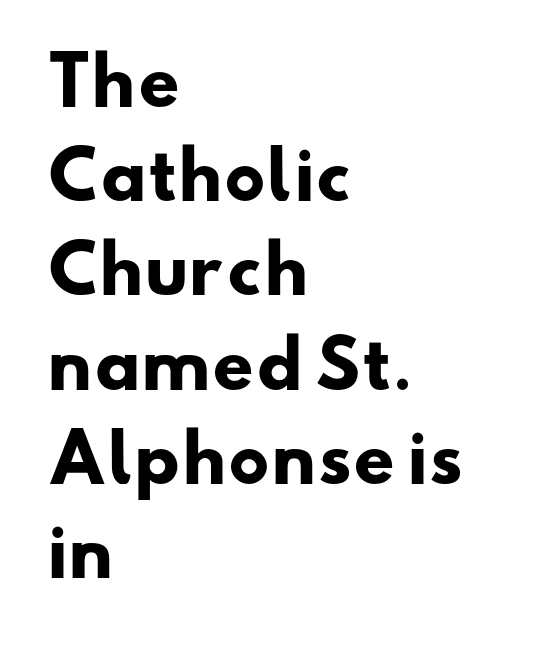
{"serif": "no", "bold": "yes", "weight": "heavy", "width": "wide", "stroke_contrast": "low", "x_height": "small", "monospaced": "no", "underline": "no", "align": "left", "line_spacing": "normal", "line_spacing_ratio": 1.45, "letter_spacing": "normal", "letter_spacing_em": 0.0, "glyph_px": 65}
